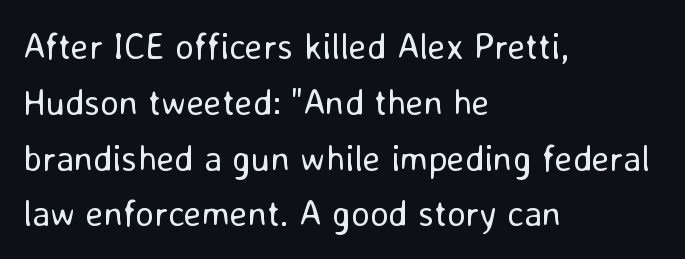
The image shows 36 px regular-weight sans-serif type, upright; set left-aligned, normal line spacing (1.55x), normal letter spacing, not underlined; low stroke contrast and a medium x-height.
